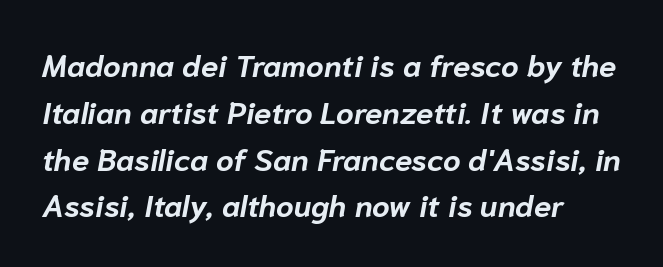
Bare-footed words on every line. Compared with an ordinary text face, these strokes are far heavier — a full bold. Looking at the ascenders, they clearly lean. The face used here is proportionally spaced, like ordinary book or web type.
